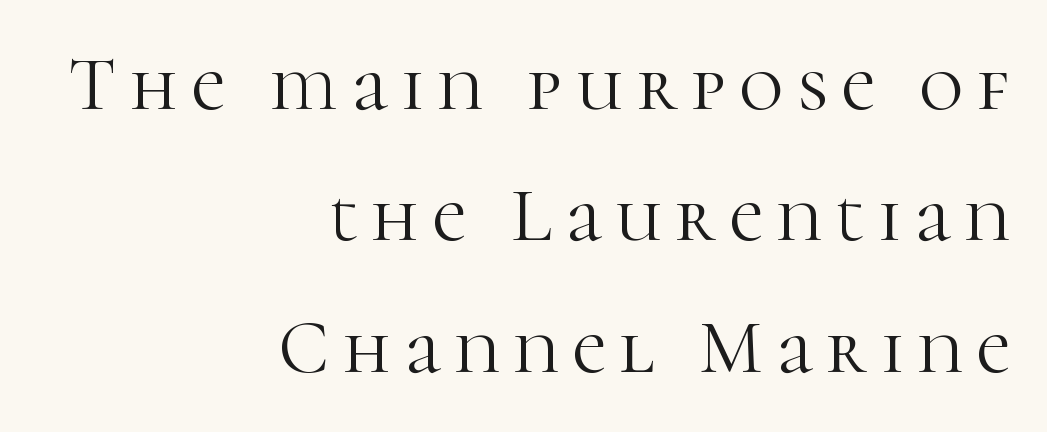
The typesetter chose a ragged-left arrangement here. Stems here are at most as thick as an everyday book face. This sample uses an upright cut, with every glyph sitting square on the baseline. Is this a fixed-width face? No — the glyphs have proportional, varying widths. Typographically, this falls in the serif category. The words here are not underlined.
